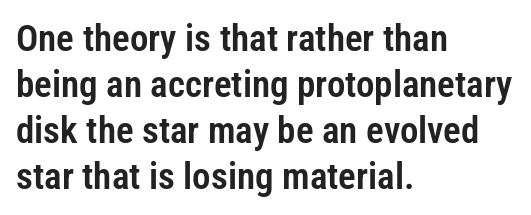
{"serif": "no", "italic": "no", "width": "condensed", "stroke_contrast": "low", "x_height": "medium", "monospaced": "no", "underline": "no", "align": "left", "line_spacing_ratio": 1.24, "letter_spacing": "normal", "letter_spacing_em": 0.0, "glyph_px": 37}
